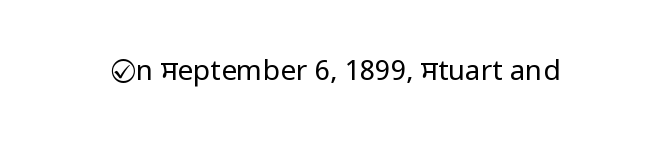
Q: Is the text bold? A: No.
Q: Is the text italic (slanted)? A: No, it is upright.
Q: Is the typeface a serif or a sans-serif typeface? A: Sans-serif.
Q: Is the text underlined? A: No.
Q: Is the spacing between letters normal or unusually wide? A: Normal.
Q: Width (condensed, normal, or wide)? A: Condensed.
Q: Stroke contrast? A: Low.
